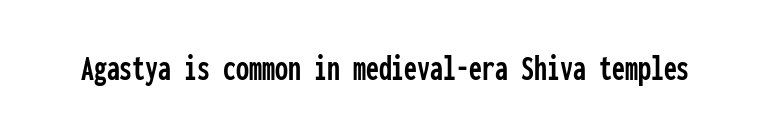
Designer's note — italics off, roman on. Caption: standard tracking, unaltered. Is this a fixed-width face? Yes — each glyph sits in an identical cell. Classification — sans serif. Check the space under the baseline: it is left empty.
